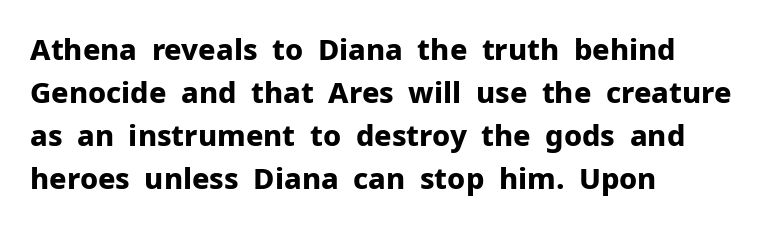
Q: Is the text bold? A: Yes.
Q: Is the text italic (slanted)? A: No, it is upright.
Q: Is the typeface a serif or a sans-serif typeface? A: Sans-serif.
Q: Is the text underlined? A: No.
Q: How is the paragraph aligned? A: Left-aligned.
Q: Is the spacing between letters normal or unusually wide? A: Normal.
Q: Is the spacing between lines tight, normal or loose? A: Normal.
Q: Width (condensed, normal, or wide)? A: Normal.
Q: Stroke contrast? A: Low.
Q: x-height? A: Medium.
Q: Monospaced? A: No.
